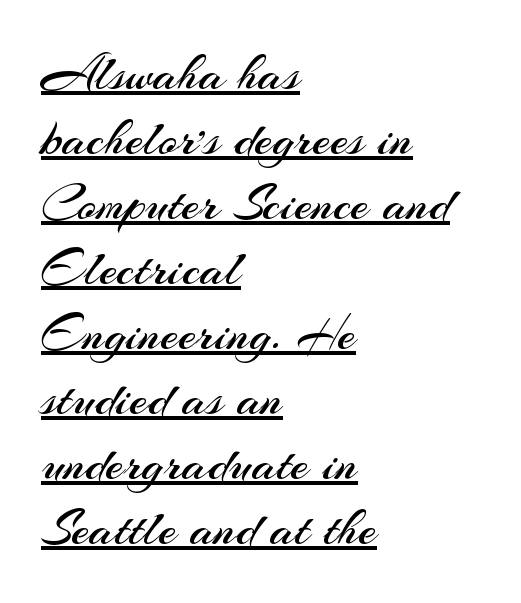
The passage shown is not bold in any degree. Decoration check: the copy is underlined. Does extra space separate the letters? No, they use regular spacing. Looks like regular typesetting: each glyph gets only the width it needs. The rendering shows plain stroke endings on the letterforms — a sans-serif design.
